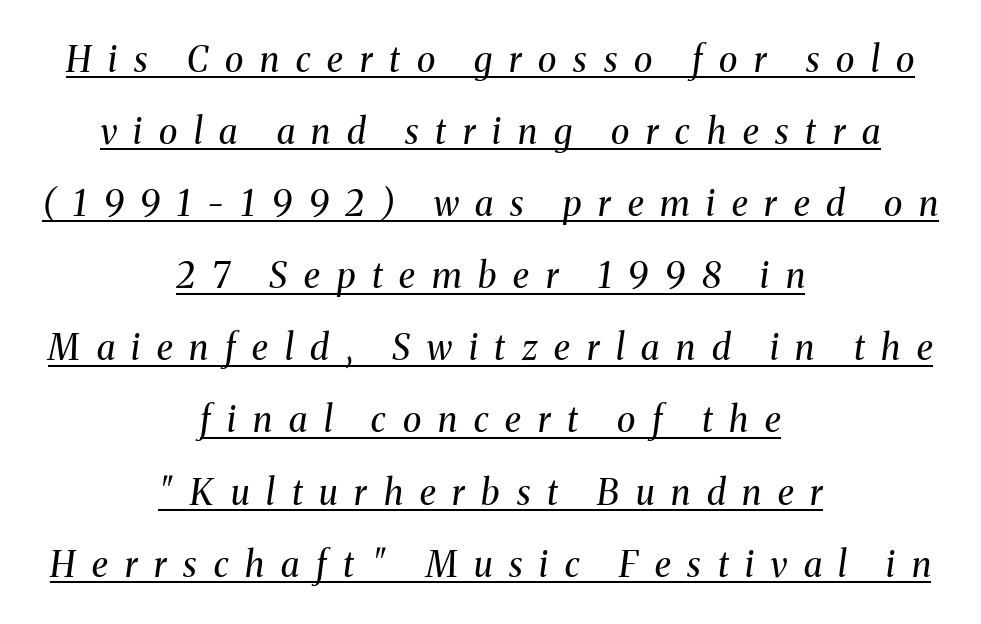
The lettering tilts uniformly, giving the passage an italic look. The type is letterspaced generously, with wide tracking. The sample's only ornament is a line tracing under the words. Serif or sans? Serif — the stroke terminals have little feet. The font is comparable to plain body text, perhaps lighter. Each letter keeps its own natural width here, so spacing adapts to shape.
